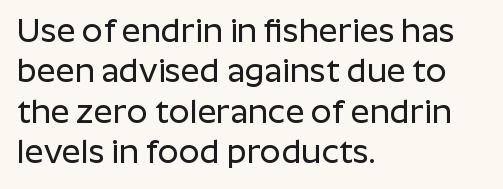
Q: Is the text italic (slanted)? A: No, it is upright.
Q: Is the typeface a serif or a sans-serif typeface? A: Sans-serif.
Q: Is the text underlined? A: No.
Q: How is the paragraph aligned? A: Left-aligned.
Q: Is the spacing between letters normal or unusually wide? A: Normal.
Q: Width (condensed, normal, or wide)? A: Normal.
Q: Stroke contrast? A: Low.
Q: x-height? A: Medium.
Q: Monospaced? A: No.
